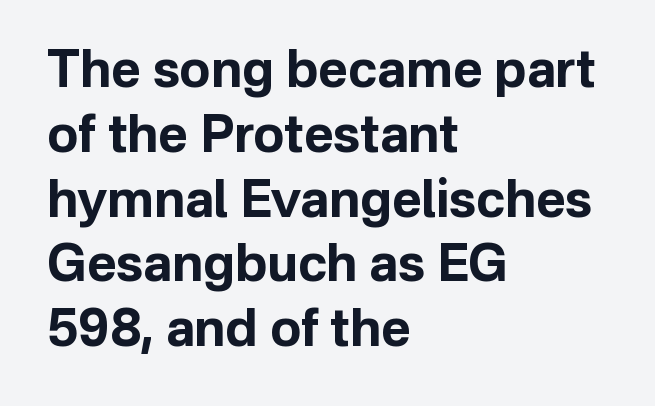
Spacing verdict: proportional, widths tailored to each character. Letters rest on an invisible, unmarked baseline. This sample is left-justified, so line endings fall wherever the words run out. Horizontal bands of white between lines are of average thickness. Unlike italic type, these characters show no tilt at all.
